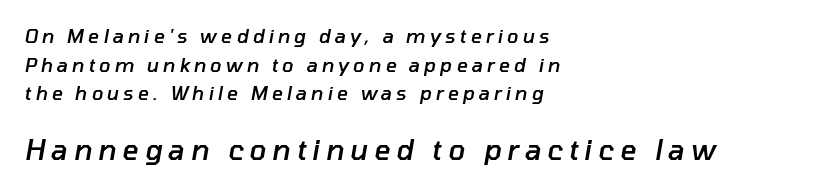
The passage is arranged the way most books set body copy — flush left. Rows of type keep a routine distance in the vertical direction. Spacing verdict: proportional, widths tailored to each character. Yep, that's italic — everything's leaning. Rule under the text: the space is simply empty.
